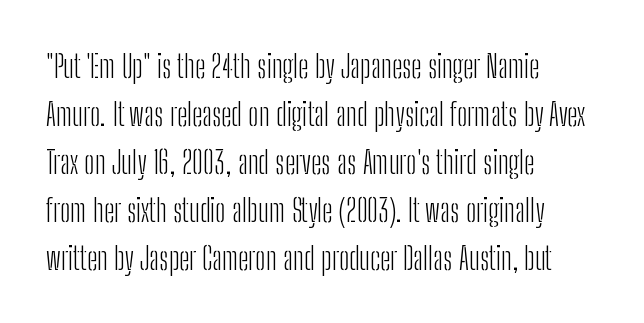
{"serif": "no", "italic": "no", "bold": "no", "weight": "light", "width": "condensed", "stroke_contrast": "low", "x_height": "medium", "monospaced": "no", "underline": "no", "align": "left", "line_spacing": "normal", "line_spacing_ratio": 1.5, "letter_spacing": "normal", "letter_spacing_em": 0.0, "glyph_px": 32}
